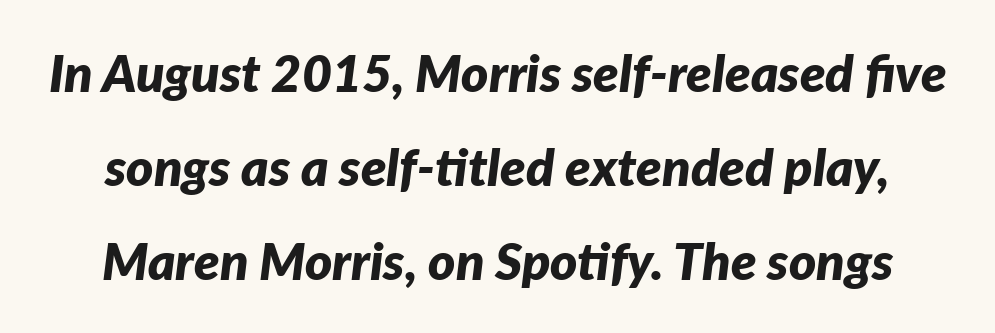
The image shows 52 px bold type, italic (leaning right); set line spacing 1.81x, normal letter spacing, not underlined; low stroke contrast and a medium x-height.
